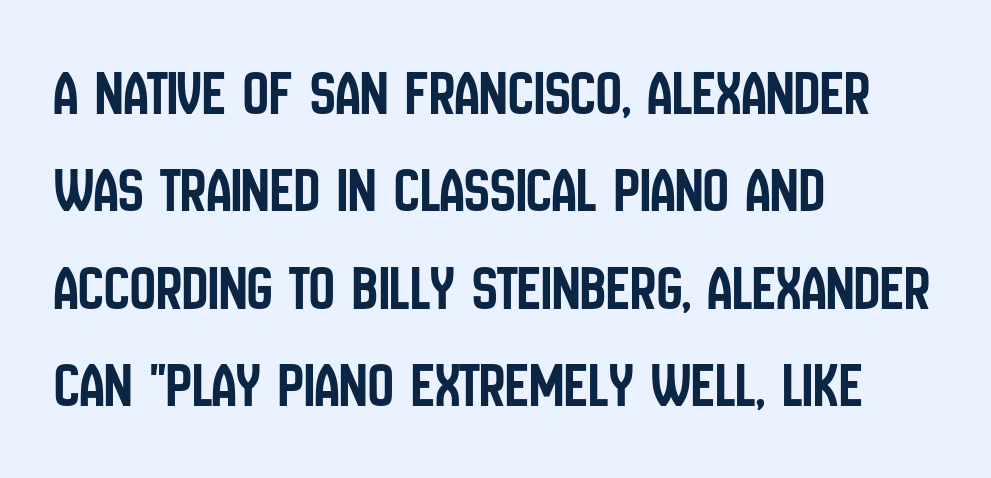
{"serif": "no", "italic": "no", "width": "condensed", "stroke_contrast": "low", "x_height": "large", "monospaced": "no", "underline": "no", "align": "left", "line_spacing": "normal", "line_spacing_ratio": 1.52, "letter_spacing": "normal", "letter_spacing_em": 0.0, "glyph_px": 64}
